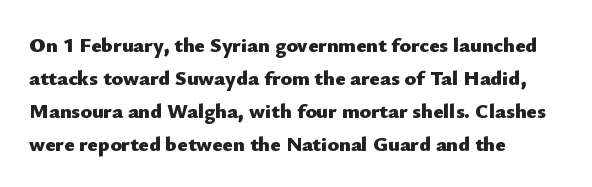
Q: Is the text bold? A: Yes.
Q: Is the text italic (slanted)? A: No, it is upright.
Q: Is the text underlined? A: No.
Q: How is the paragraph aligned? A: Left-aligned.
Q: Is the spacing between letters normal or unusually wide? A: Normal.
Q: Is the spacing between lines tight, normal or loose? A: Normal.
